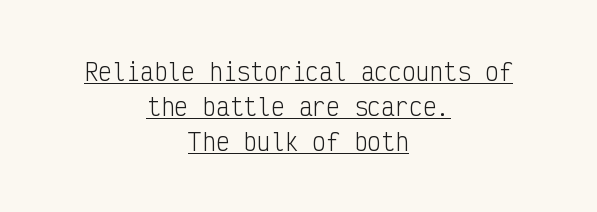
Q: Is the text bold? A: No.
Q: Is the text italic (slanted)? A: No, it is upright.
Q: Is the text underlined? A: Yes.
Q: How is the paragraph aligned? A: Centered.
Q: Is the spacing between letters normal or unusually wide? A: Normal.
Q: Is the spacing between lines tight, normal or loose? A: Normal.
